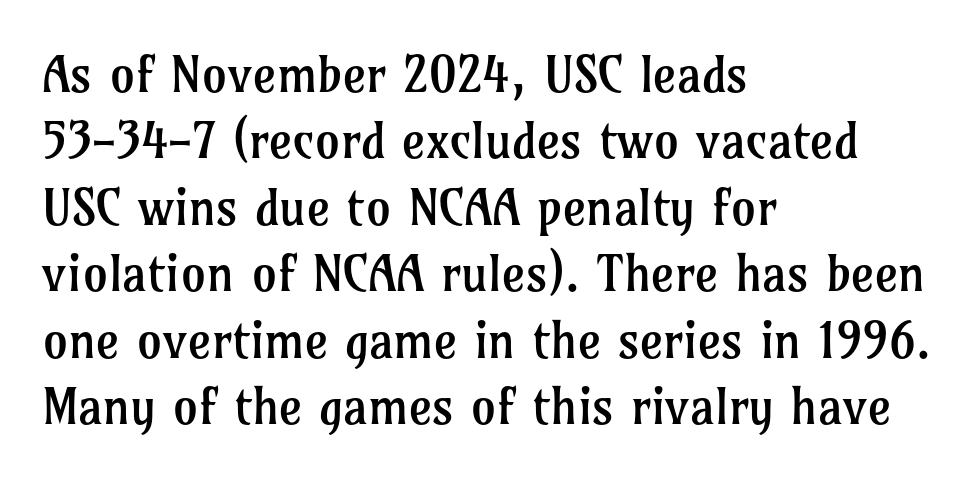
The image shows 50 px regular-weight serif type, upright; set left-aligned, normal line spacing (1.33x), normal letter spacing, not underlined; low stroke contrast and a medium x-height.
